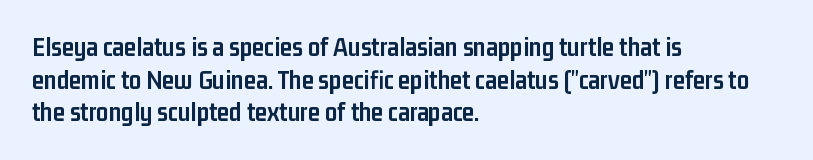
Q: Is the text bold? A: Yes.
Q: Is the text italic (slanted)? A: No, it is upright.
Q: Is the text underlined? A: No.
Q: How is the paragraph aligned? A: Left-aligned.
Q: Is the spacing between letters normal or unusually wide? A: Normal.
